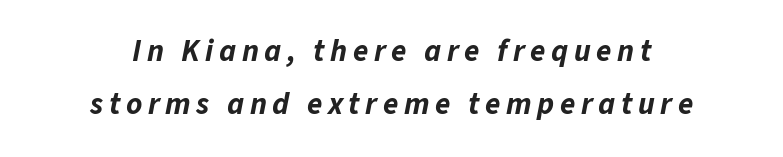
A typesetter would mark this as italic. Clear beneath every line of the passage. Notice how thick the strokes are: this is what a full bold looks like. Leftover space on each line is divided equally before and after the words.
